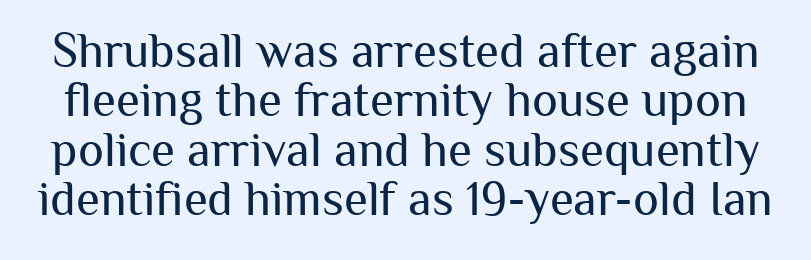
When letters stand straight like this, we call the style roman or upright. Standard letterfit; no display-style spreading of the glyphs. Unbolded letterforms with no extra heft. Examine the stroke ends and you'll find no serifs. Spacing verdict: proportional, widths tailored to each character. Plain, unruled lines of type.
